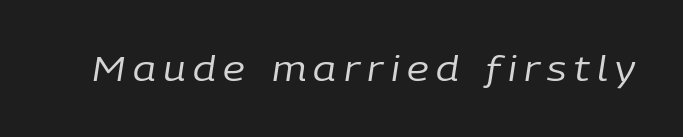
{"italic": "yes", "lean": "right", "slant_degrees": 9, "bold": "no", "weight": "regular", "width": "normal", "stroke_contrast": "low", "x_height": "medium", "monospaced": "no", "underline": "no", "letter_spacing": "wide", "letter_spacing_em": 0.22, "glyph_px": 34}
